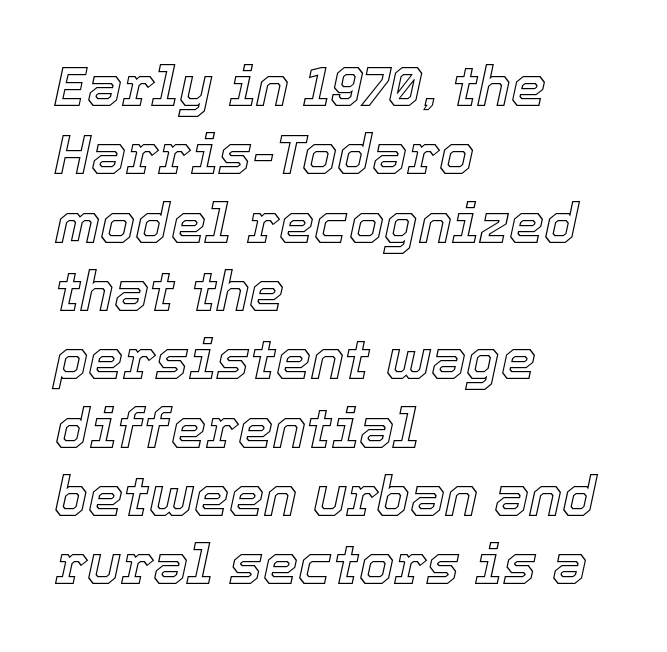
Q: Is the text italic (slanted)? A: Yes, it leans right by about 12 degrees.
Q: Is the text underlined? A: No.
Q: How is the paragraph aligned? A: Left-aligned.
Q: Is the spacing between letters normal or unusually wide? A: Normal.
Q: Width (condensed, normal, or wide)? A: Normal.
Q: x-height? A: Medium.
Q: Monospaced? A: No.
